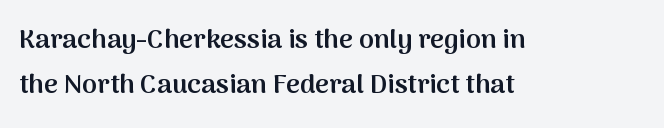
The image shows 27 px text type, upright; set left-aligned, normal line spacing (1.66x), normal letter spacing, not underlined.
